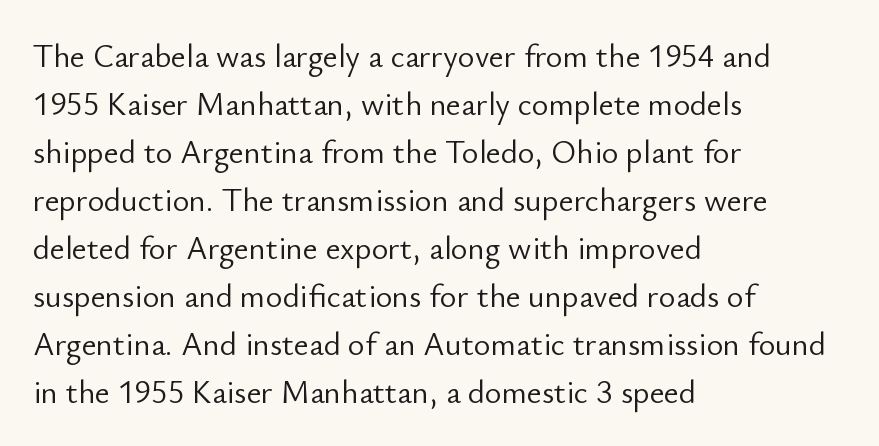
The image shows 32 px light sans-serif type, upright; set left-aligned, normal line spacing (1.5x), normal letter spacing, not underlined; low stroke contrast and a small x-height.
